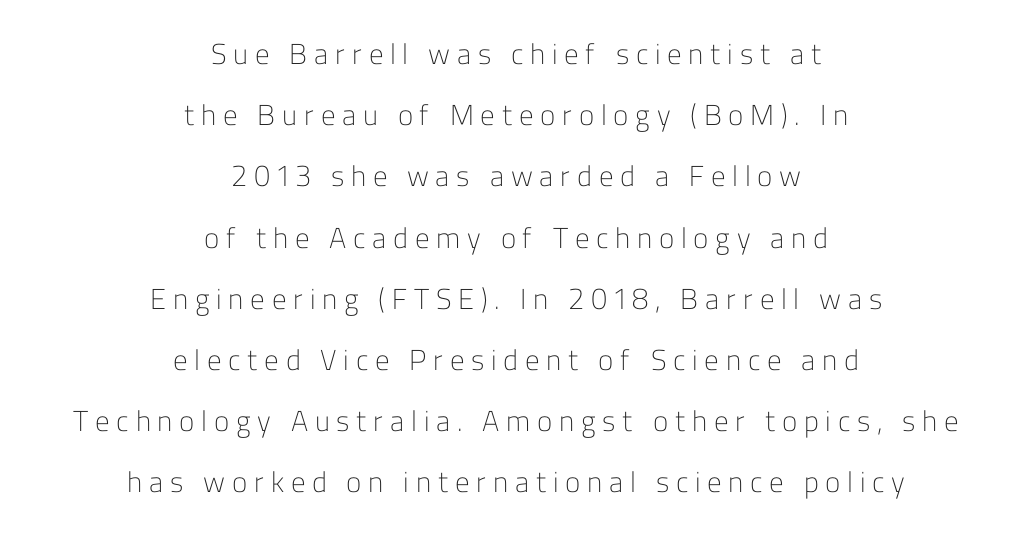
{"serif": "no", "italic": "no", "bold": "no", "weight": "light", "width": "normal", "stroke_contrast": "low", "x_height": "medium", "monospaced": "no", "underline": "no", "align": "center", "line_spacing": "loose", "line_spacing_ratio": 2.11, "letter_spacing": "wide", "letter_spacing_em": 0.23, "glyph_px": 29}
